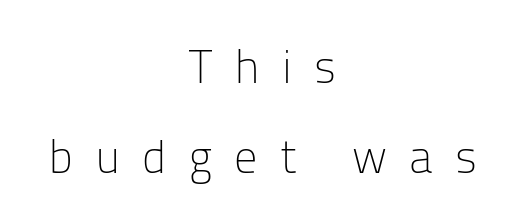
The image shows 46 px light sans-serif type, upright; set centered, loose line spacing (1.95x), unusually wide letter spacing (+0.48 em), not underlined; low stroke contrast and a medium x-height.
